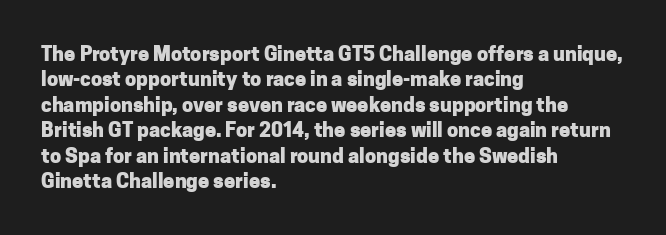
{"italic": "no", "bold": "yes", "underline": "no", "align": "left", "line_spacing": "normal", "line_spacing_ratio": 1.27, "letter_spacing": "normal", "letter_spacing_em": 0.0, "glyph_px": 20}
